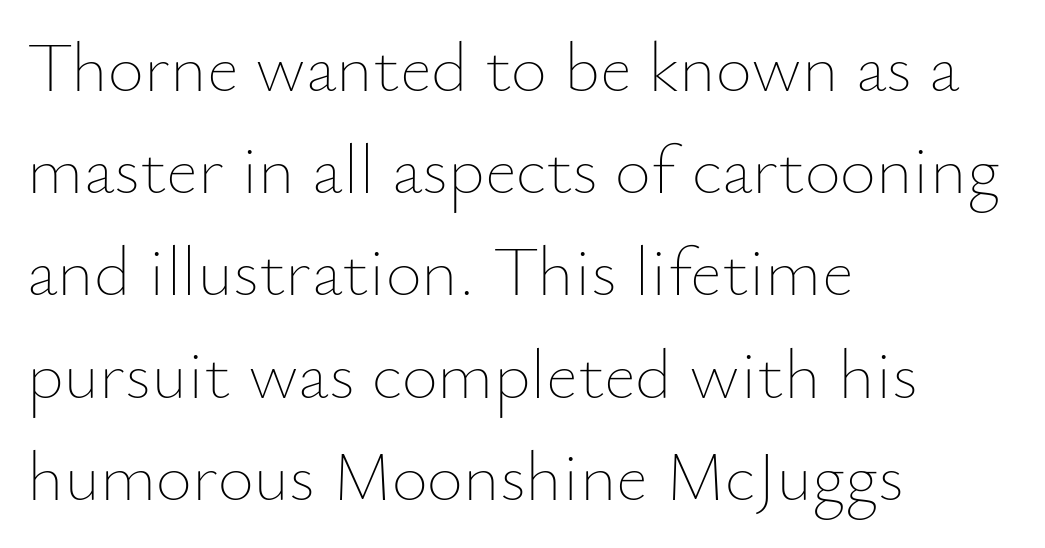
The image shows 70 px thin type, upright; set left-aligned, normal line spacing (1.46x), normal letter spacing, not underlined; low stroke contrast and a small x-height.
